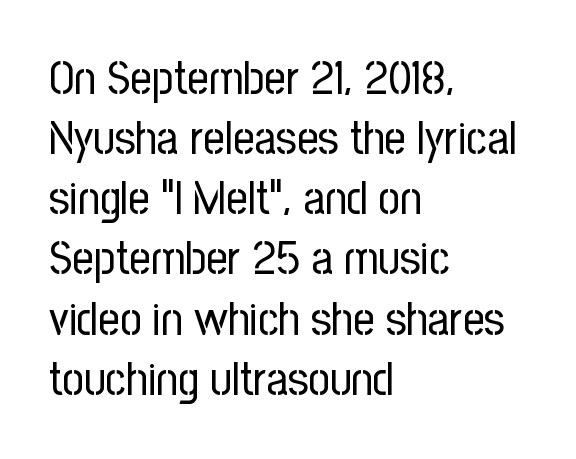
The image shows 47 px regular-weight, condensed sans-serif type, upright; set left-aligned, normal line spacing (1.28x), normal letter spacing, not underlined; low stroke contrast and a medium x-height.
